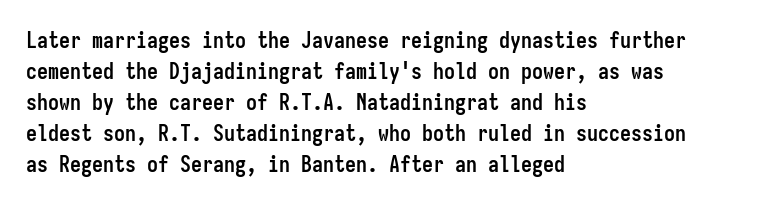
The image shows 22 px bold type, upright; set left-aligned, normal line spacing (1.41x), normal letter spacing, not underlined.
